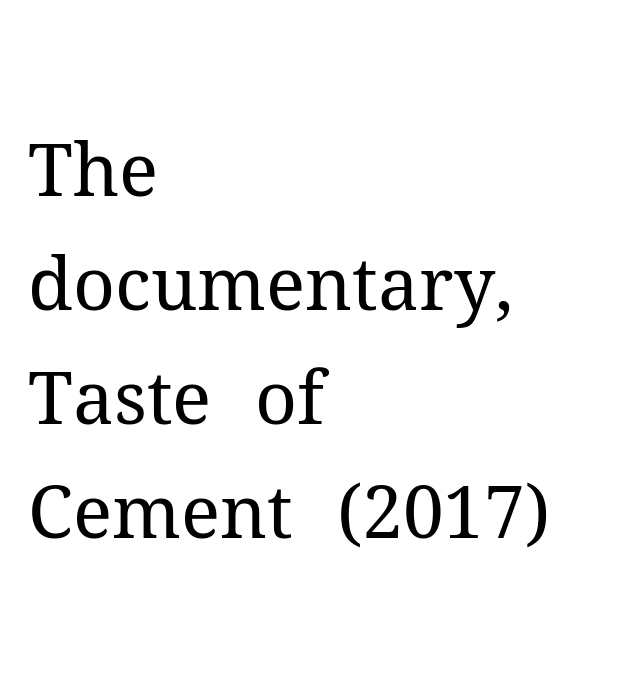
Q: Is the text bold? A: No.
Q: Is the text italic (slanted)? A: No, it is upright.
Q: Is the typeface a serif or a sans-serif typeface? A: Serif.
Q: Is the text underlined? A: No.
Q: How is the paragraph aligned? A: Left-aligned.
Q: Is the spacing between letters normal or unusually wide? A: Normal.
Q: Is the spacing between lines tight, normal or loose? A: Normal.
Q: Width (condensed, normal, or wide)? A: Normal.
Q: Stroke contrast? A: Medium.
Q: x-height? A: Medium.
Q: Monospaced? A: No.
